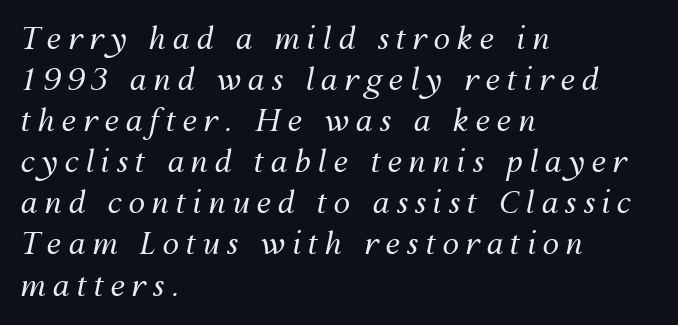
Q: Is the text bold? A: No.
Q: Is the text italic (slanted)? A: Yes, it leans right by about 12 degrees.
Q: Is the text underlined? A: No.
Q: How is the paragraph aligned? A: Left-aligned.
Q: Is the spacing between letters normal or unusually wide? A: Unusually wide.
Q: Is the spacing between lines tight, normal or loose? A: Normal.
Q: Width (condensed, normal, or wide)? A: Normal.
Q: Stroke contrast? A: Medium.
Q: x-height? A: Medium.
Q: Monospaced? A: No.
